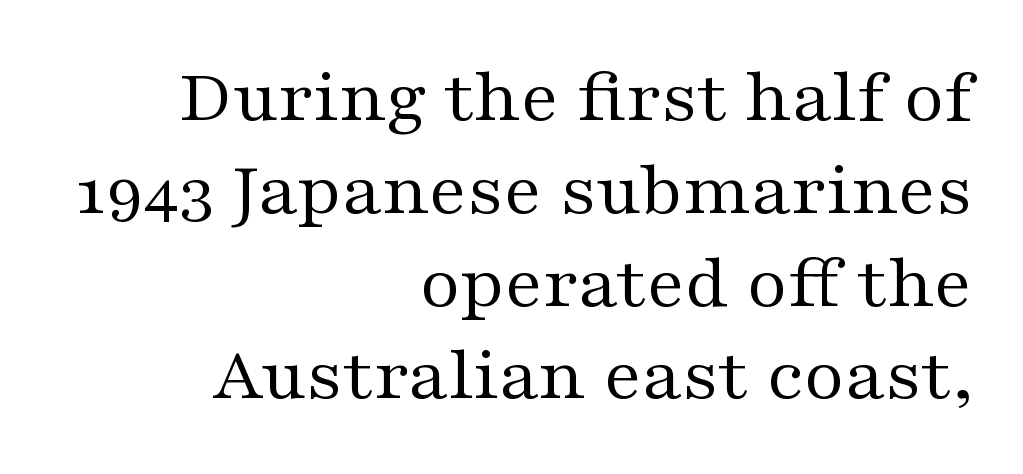
Clear beneath every line of the passage. Look at the bottom of the vertical strokes: they flare into serifs here. You could not count columns in this text — the font is proportionally spaced. When letters stand straight like this, we call the style roman or upright.
